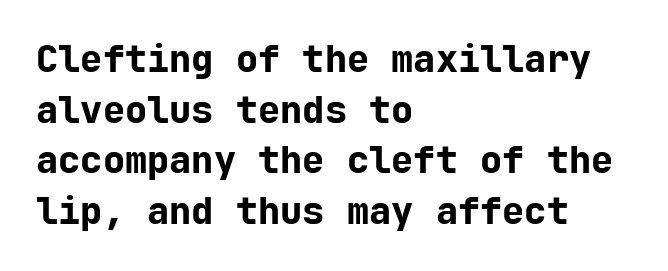
The image shows 37 px bold sans-serif type, upright, monospaced; set left-aligned, normal line spacing (1.37x), normal letter spacing, not underlined; low stroke contrast and a medium x-height.
